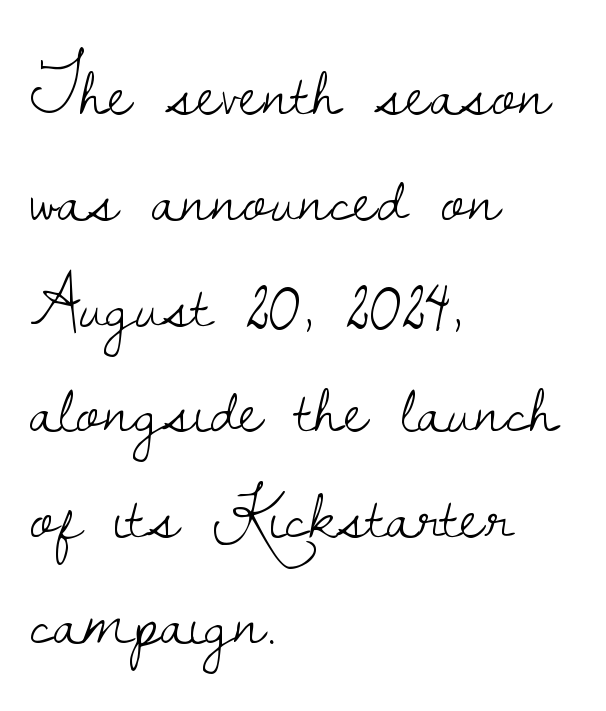
The image shows 74 px light serif type; set left-aligned, normal line spacing (1.43x), normal letter spacing, not underlined; low stroke contrast and a small x-height.
